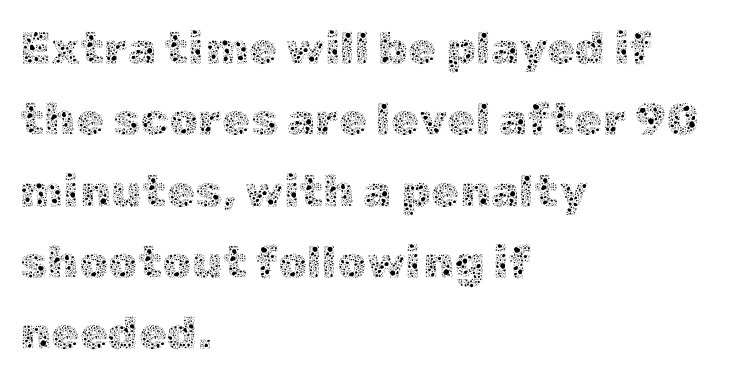
The image shows 46 px thin type, upright; set left-aligned, normal line spacing (1.55x), normal letter spacing, not underlined; a medium x-height.
